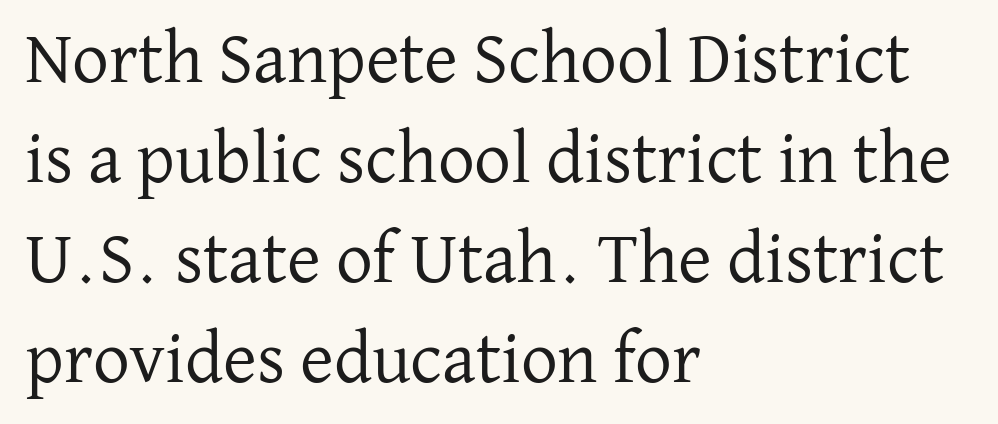
Does the copy run flush right? No — it runs flush left. This is the regular roman posture of the typeface. Check under the words: just untouched page. Weight: regular or lighter.
